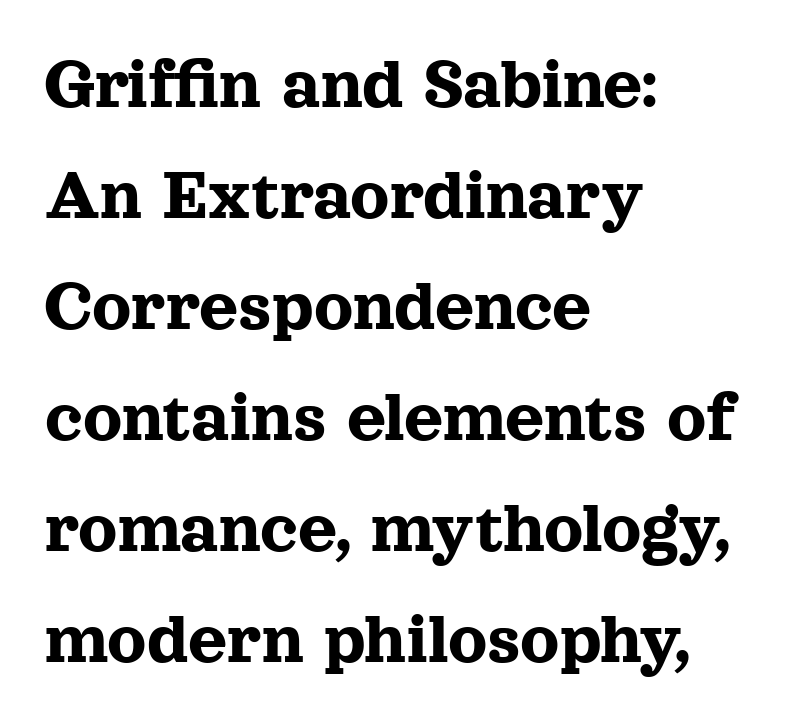
Q: Is the text italic (slanted)? A: No, it is upright.
Q: Is the typeface a serif or a sans-serif typeface? A: Serif.
Q: Is the text underlined? A: No.
Q: How is the paragraph aligned? A: Left-aligned.
Q: Is the spacing between letters normal or unusually wide? A: Normal.
Q: Is the spacing between lines tight, normal or loose? A: Normal.
Q: Width (condensed, normal, or wide)? A: Normal.
Q: x-height? A: Medium.
Q: Monospaced? A: No.
